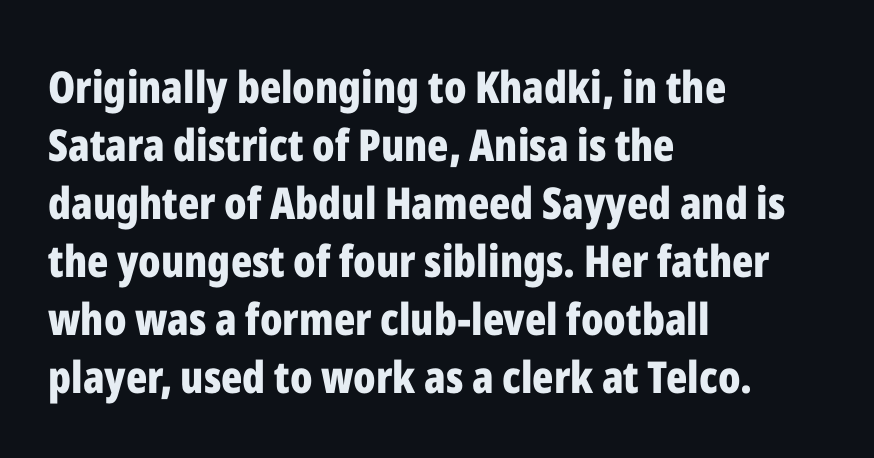
The image shows 44 px bold, condensed sans-serif type, upright; set left-aligned, normal line spacing (1.32x), normal letter spacing, not underlined; low stroke contrast and a medium x-height.
